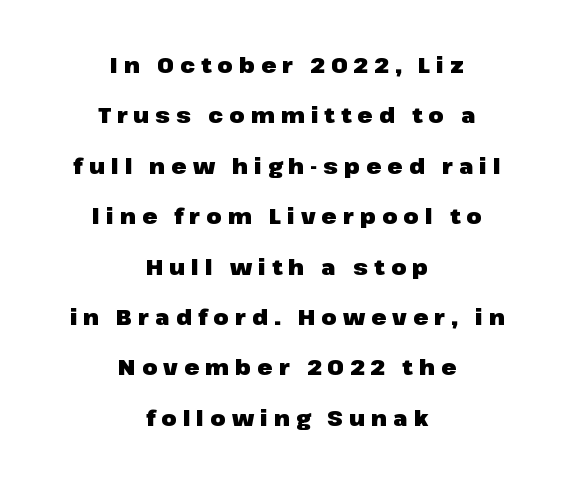
The line-height multiplier appears high, well above default. This rendering features lettering with no underline. The setting favours the middle, as headings and verse often do. Thick stems and heavy bowls — unmistakably bold. Italic? Not at all — the glyphs are vertical.
